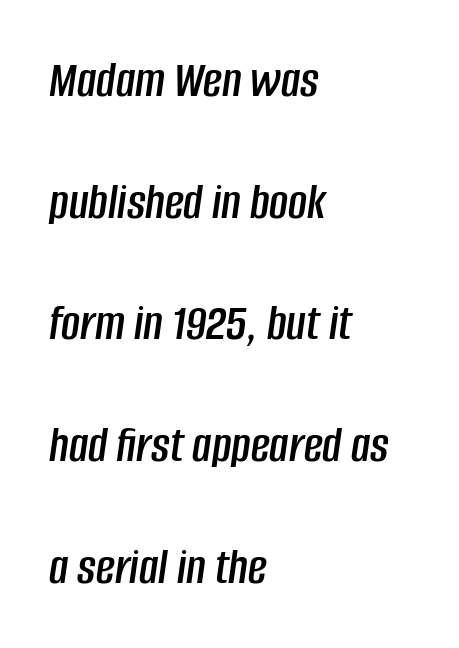
Q: Is the text italic (slanted)? A: Yes, it leans right by about 8 degrees.
Q: Is the text underlined? A: No.
Q: How is the paragraph aligned? A: Left-aligned.
Q: Is the spacing between letters normal or unusually wide? A: Normal.
Q: Is the spacing between lines tight, normal or loose? A: Loose.
Q: Width (condensed, normal, or wide)? A: Condensed.
Q: Stroke contrast? A: Low.
Q: x-height? A: Large.
Q: Monospaced? A: No.
